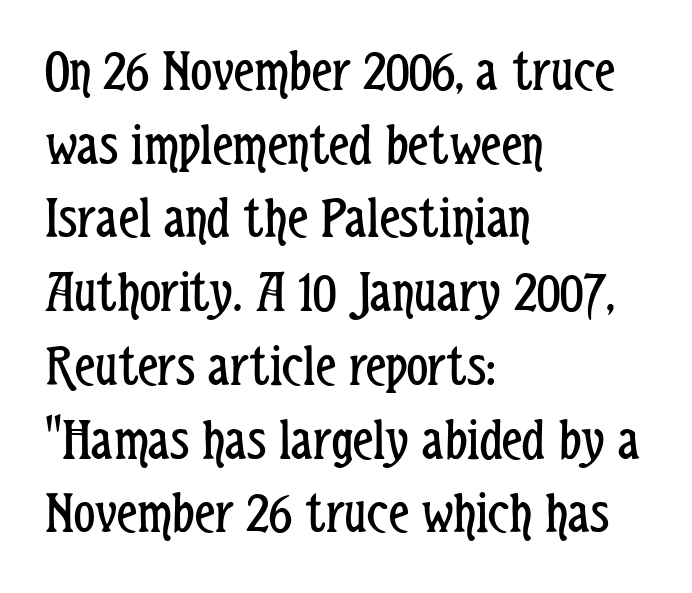
The image shows 59 px regular-weight, condensed sans-serif type, upright; set left-aligned, normal line spacing (1.25x), normal letter spacing, not underlined; low stroke contrast and a medium x-height.
